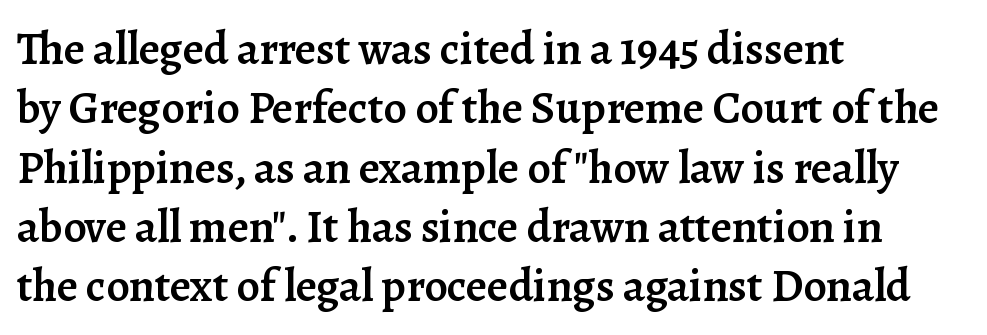
{"serif": "yes", "italic": "no", "bold": "semi", "weight": "semibold", "width": "normal", "stroke_contrast": "low", "x_height": "medium", "monospaced": "no", "underline": "no", "align": "left", "line_spacing": "normal", "line_spacing_ratio": 1.29, "letter_spacing": "normal", "letter_spacing_em": 0.0, "glyph_px": 46}
